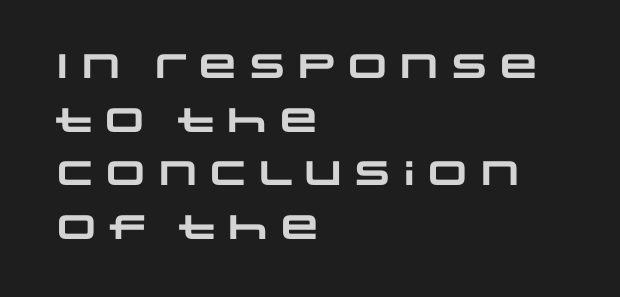
Q: Is the text bold? A: Yes.
Q: Is the typeface a serif or a sans-serif typeface? A: Sans-serif.
Q: Is the text underlined? A: No.
Q: How is the paragraph aligned? A: Left-aligned.
Q: Is the spacing between letters normal or unusually wide? A: Normal.
Q: Is the spacing between lines tight, normal or loose? A: Normal.
Q: Width (condensed, normal, or wide)? A: Wide.
Q: Stroke contrast? A: Low.
Q: x-height? A: Large.
Q: Monospaced? A: No.
